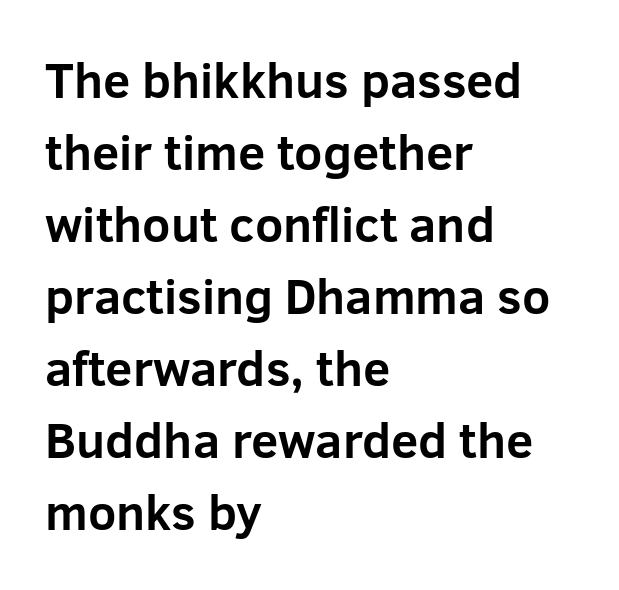
{"serif": "no", "italic": "no", "bold": "yes", "weight": "bold", "width": "normal", "stroke_contrast": "low", "x_height": "medium", "monospaced": "no", "underline": "no", "align": "left", "line_spacing": "normal", "line_spacing_ratio": 1.47, "letter_spacing": "normal", "letter_spacing_em": 0.0, "glyph_px": 49}
